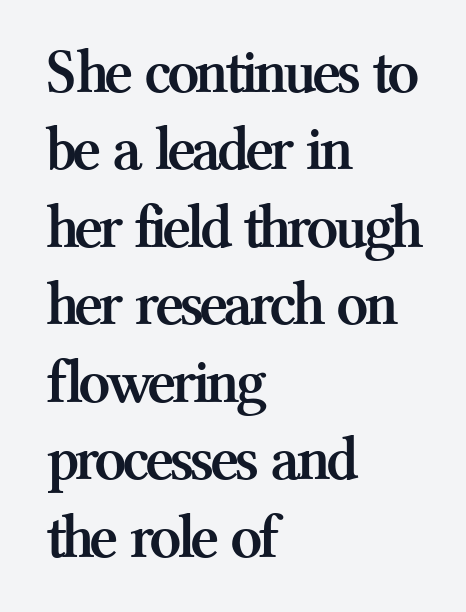
The image shows 63 px semibold serif type, upright; set left-aligned, line spacing 1.23x, normal letter spacing, not underlined; medium stroke contrast and a medium x-height.
